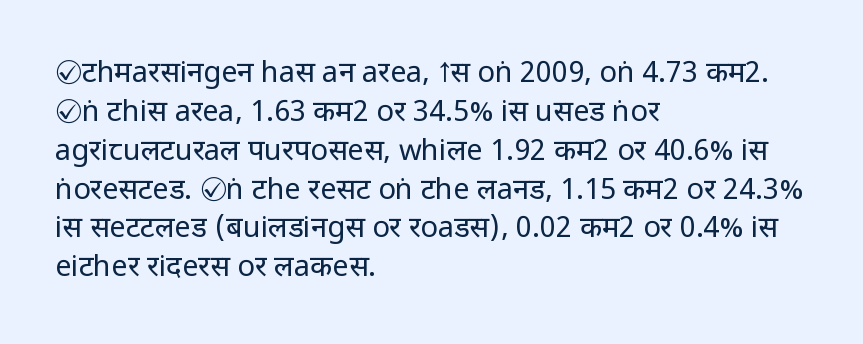
Q: Is the text bold? A: No.
Q: Is the text italic (slanted)? A: No, it is upright.
Q: Is the typeface a serif or a sans-serif typeface? A: Sans-serif.
Q: Is the text underlined? A: No.
Q: How is the paragraph aligned? A: Left-aligned.
Q: Is the spacing between letters normal or unusually wide? A: Normal.
Q: Is the spacing between lines tight, normal or loose? A: Normal.
Q: Width (condensed, normal, or wide)? A: Condensed.
Q: Stroke contrast? A: Low.
